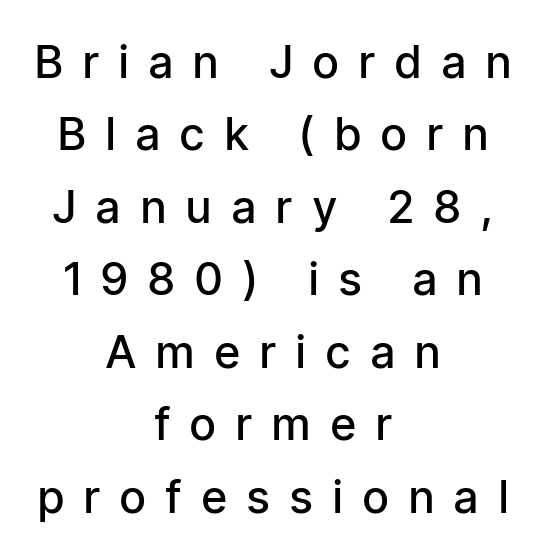
Q: Is the text bold? A: Semi-bold.
Q: Is the text italic (slanted)? A: No, it is upright.
Q: Is the typeface a serif or a sans-serif typeface? A: Sans-serif.
Q: Is the text underlined? A: No.
Q: How is the paragraph aligned? A: Centered.
Q: Is the spacing between letters normal or unusually wide? A: Unusually wide.
Q: Is the spacing between lines tight, normal or loose? A: Normal.
Q: Width (condensed, normal, or wide)? A: Condensed.
Q: Stroke contrast? A: Low.
Q: x-height? A: Medium.
Q: Monospaced? A: No.
